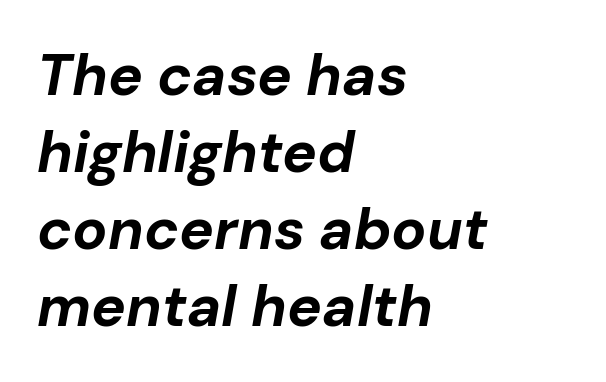
The image shows 58 px bold type, italic (leaning right); set left-aligned, normal line spacing (1.33x), normal letter spacing, not underlined; low stroke contrast and a medium x-height.
